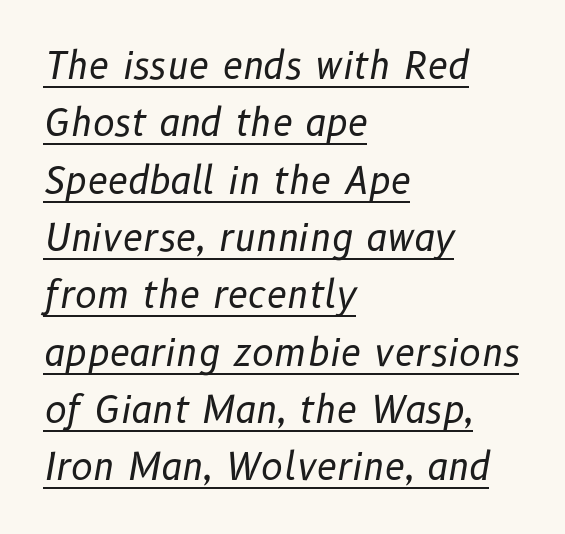
There's an unmistakable incline to the writing here. Heaviness? Minimal to ordinary, like unemphasized prose. The sample's only ornament is a line tracing under the words. Compared with a centered layout, this one pins lines to the left instead. The leading is moderate, giving the passage an even texture. Think of a printed novel: that variable character pitch is what you see here.
